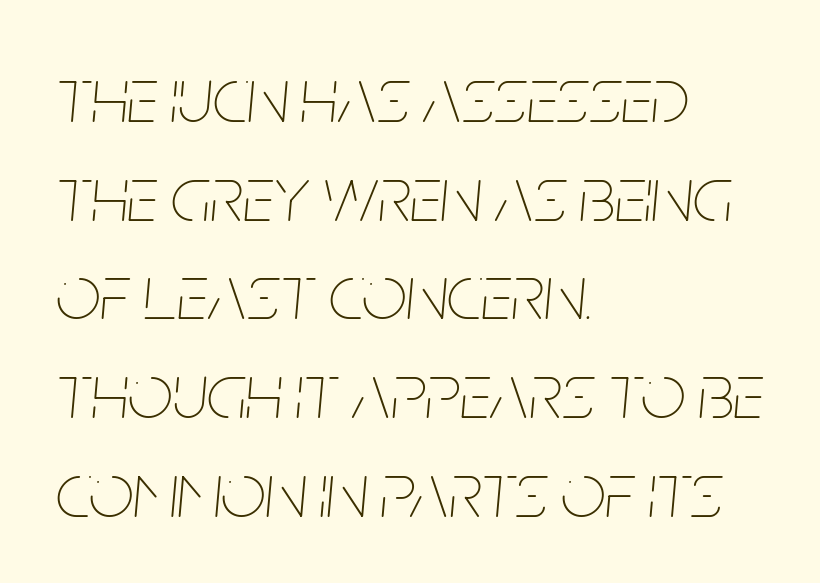
The gaps between neighbouring characters are ordinary and unremarkable. Compared with a centered layout, this one pins lines to the left instead. Do the characters align in a grid? No, the font is proportional. A light-to-regular cut is what we see here.
